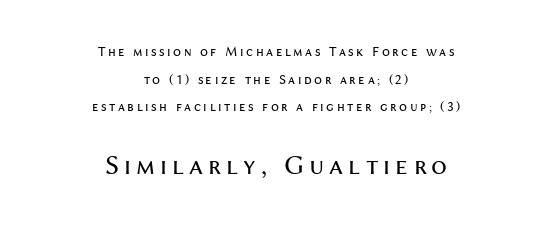
The image shows 28 px regular-weight sans-serif type, upright; set centered, loose line spacing (1.97x), not underlined; the second (bottom) block is 2.0x larger; medium stroke contrast and a medium x-height.
